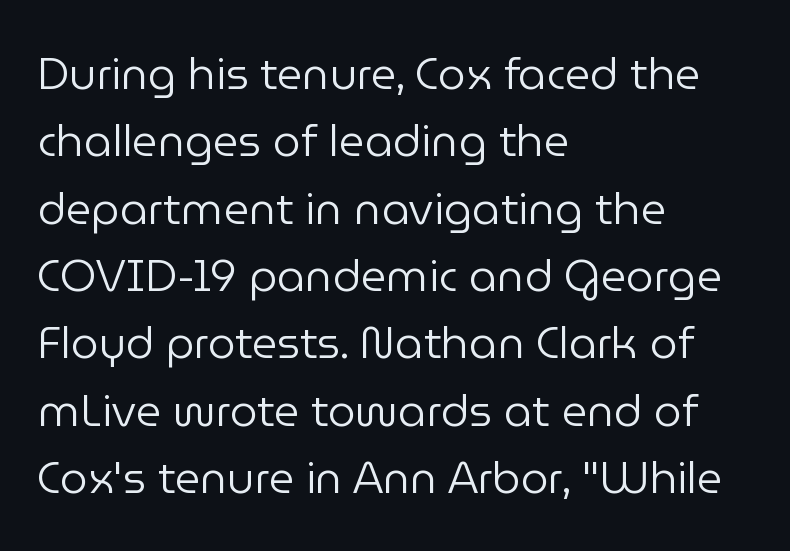
{"serif": "no", "italic": "no", "bold": "no", "weight": "regular", "width": "normal", "stroke_contrast": "low", "x_height": "medium", "monospaced": "no", "underline": "no", "align": "left", "line_spacing": "normal", "line_spacing_ratio": 1.53, "letter_spacing": "normal", "letter_spacing_em": 0.0, "glyph_px": 44}
